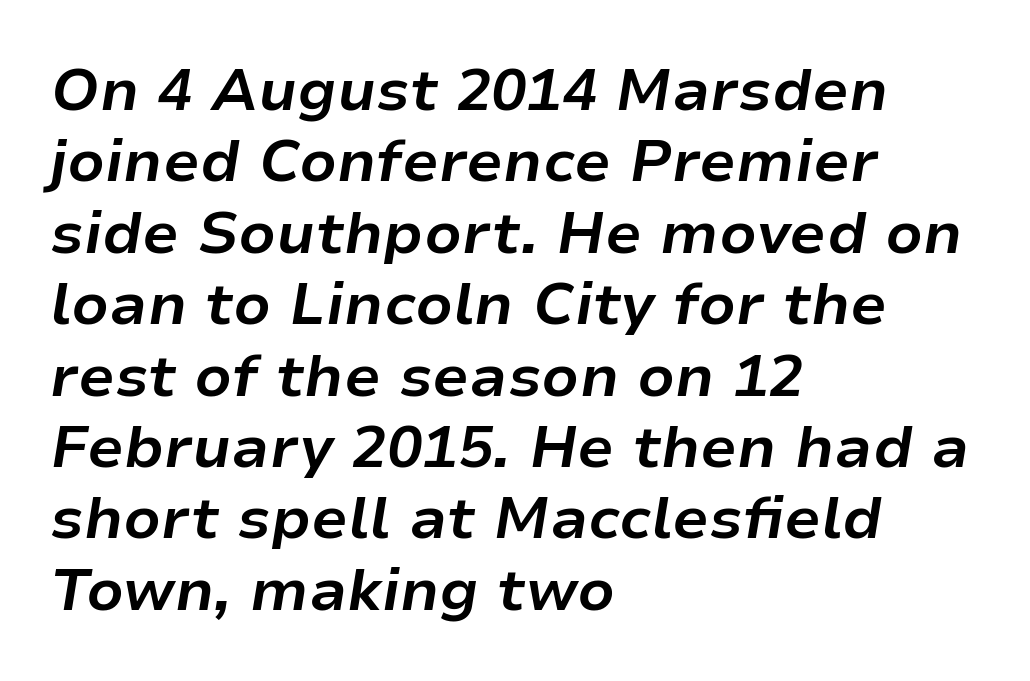
Q: Is the text bold? A: Yes.
Q: Is the text italic (slanted)? A: Yes, it leans right by about 9 degrees.
Q: Is the text underlined? A: No.
Q: How is the paragraph aligned? A: Left-aligned.
Q: Is the spacing between letters normal or unusually wide? A: Normal.
Q: Width (condensed, normal, or wide)? A: Normal.
Q: Stroke contrast? A: Low.
Q: x-height? A: Medium.
Q: Monospaced? A: No.
